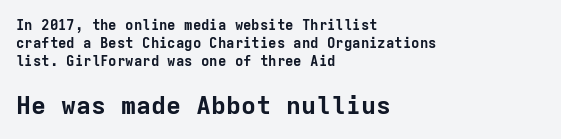
Typeset ragged right — the left edge is the straight one. This sample uses plain, unmodified letter spacing. The rendering uses a moderate line-height, typical for paragraphs. Top chunk: small. Bottom chunk: large.
